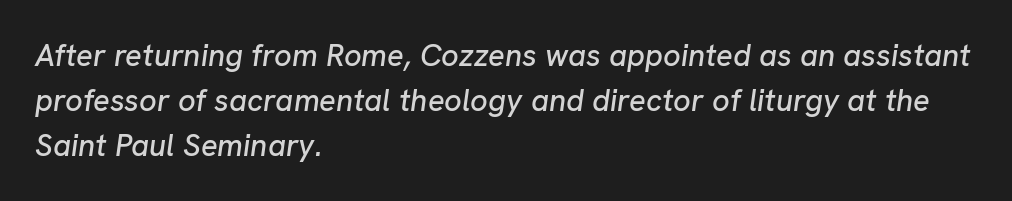
{"italic": "yes", "lean": "right", "slant_degrees": 8, "width": "normal", "stroke_contrast": "low", "x_height": "medium", "monospaced": "no", "underline": "no", "align": "left", "line_spacing": "normal", "line_spacing_ratio": 1.45, "letter_spacing": "normal", "letter_spacing_em": 0.0, "glyph_px": 31}
